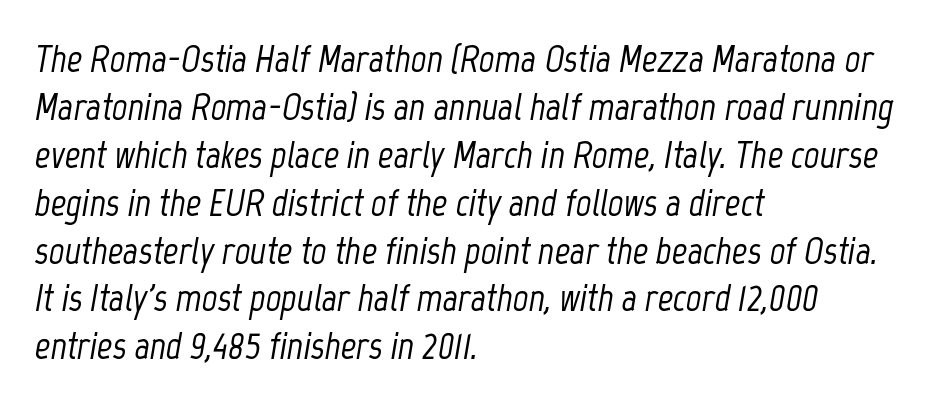
{"italic": "yes", "lean": "right", "slant_degrees": 12, "width": "condensed", "stroke_contrast": "low", "x_height": "medium", "monospaced": "no", "underline": "no", "align": "left", "line_spacing": "normal", "line_spacing_ratio": 1.26, "letter_spacing": "normal", "letter_spacing_em": 0.0, "glyph_px": 38}
